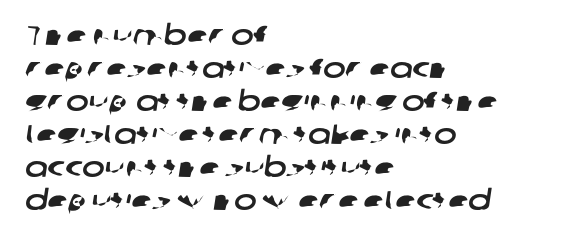
The image shows 27 px text type; set left-aligned, line spacing 1.22x, normal letter spacing, not underlined.
